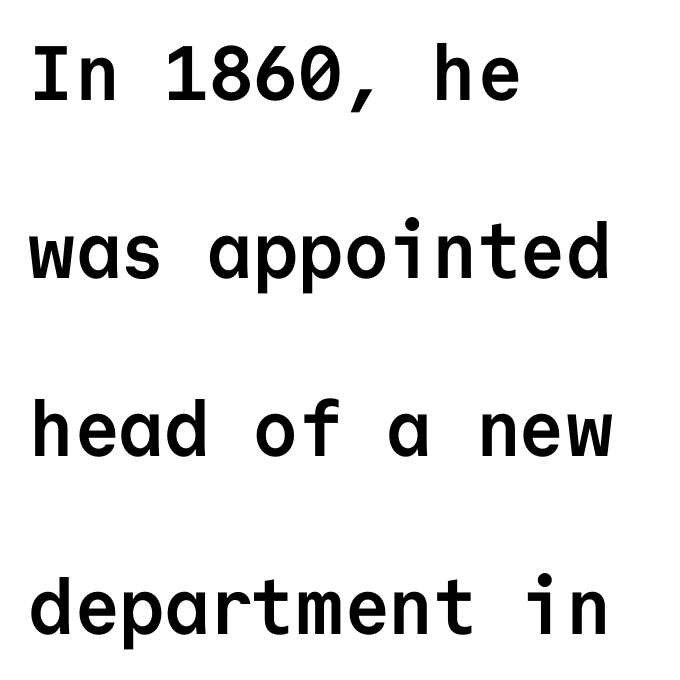
{"serif": "no", "italic": "no", "bold": "yes", "weight": "semibold", "width": "normal", "stroke_contrast": "low", "x_height": "medium", "monospaced": "yes", "underline": "no", "align": "left", "line_spacing": "loose", "line_spacing_ratio": 2.31, "letter_spacing": "normal", "letter_spacing_em": 0.0, "glyph_px": 77}
